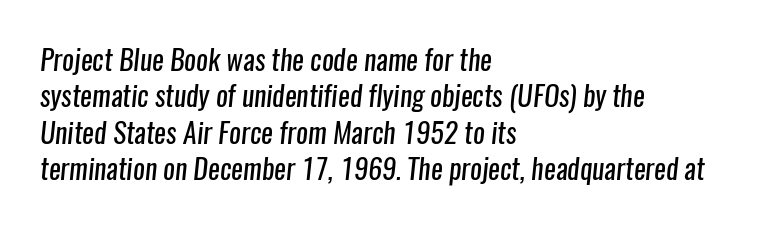
Clear beneath every line of the passage. Is the block centered? No — it sits flush against the left margin. These lines are rendered in a variable-pitch font. The typeface chosen for these lines omits serifs.
